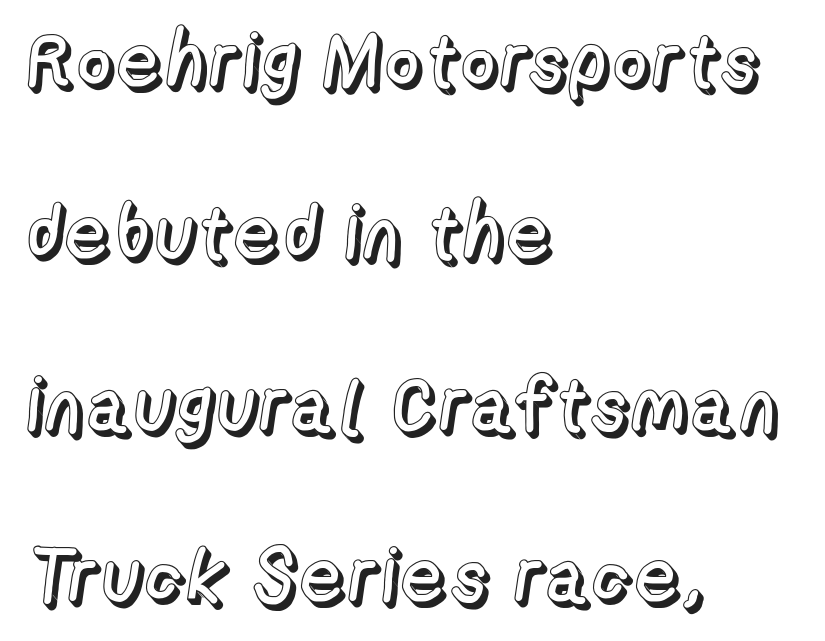
{"width": "normal", "x_height": "medium", "monospaced": "no", "underline": "no", "align": "left", "line_spacing": "loose", "line_spacing_ratio": 2.26, "letter_spacing": "normal", "letter_spacing_em": 0.0, "glyph_px": 76}
